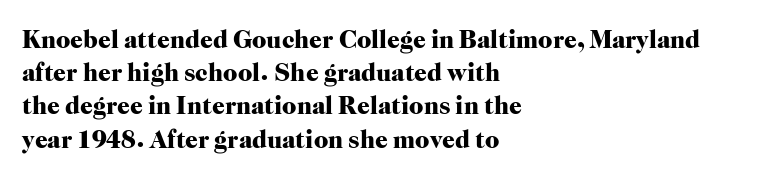
{"italic": "no", "bold": "yes", "underline": "no", "align": "left", "line_spacing": "normal", "line_spacing_ratio": 1.33, "letter_spacing": "normal", "letter_spacing_em": 0.0, "glyph_px": 25}
